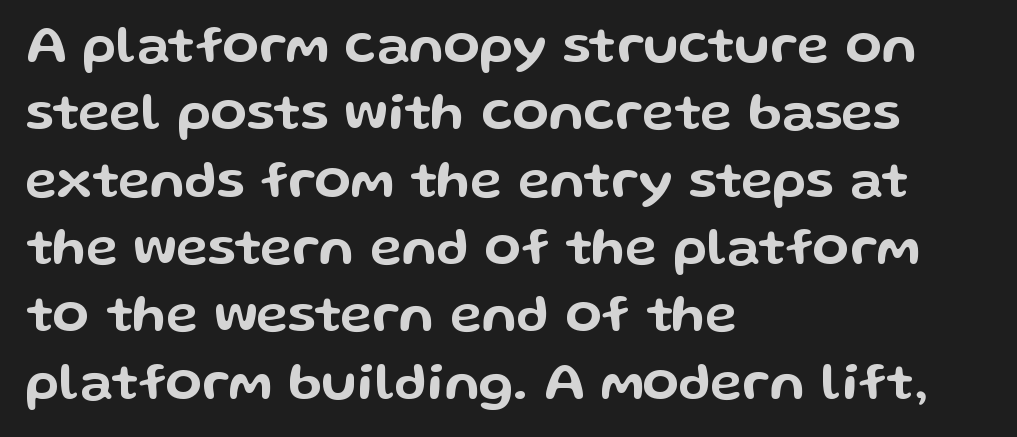
Are there feet on the stems? There aren't — it's a sans. Rows of type keep a routine distance in the vertical direction. This sample has the flowing, uneven cadence of proportional lettering. Characters follow at the spacing the type designer built in. This sample is left-justified, so line endings fall wherever the words run out.
